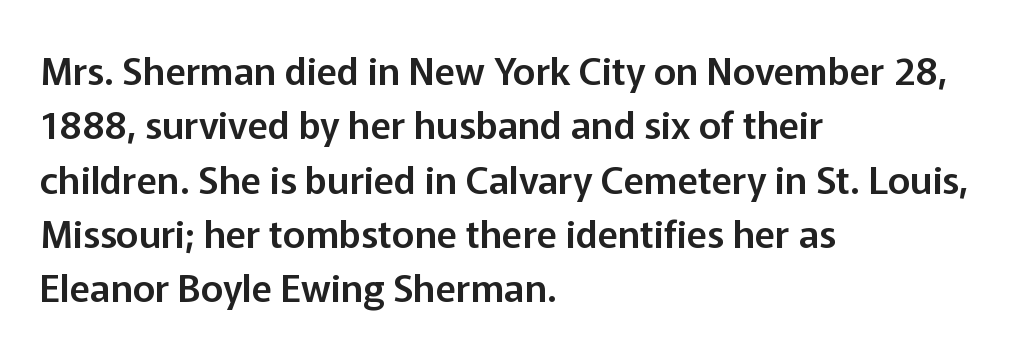
Line beginnings align vertically; line endings do not. A typesetter would mark this as roman, not italic. Font category for this specimen: sans-serif. Varying glyph widths throughout — classic text-font behaviour. There is no visible air inserted between adjacent glyphs.
